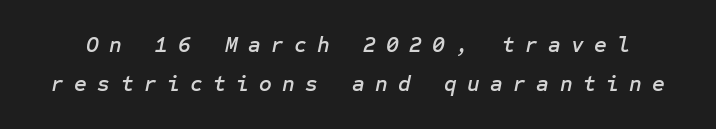
This is oblique type, the kind used for emphasis or titles. Short note: letters widely spaced. The glyphs are unaccompanied by any horizontal stroke below them.
